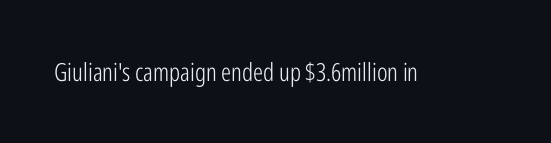
{"italic": "no", "bold": "no", "underline": "no", "letter_spacing": "normal", "letter_spacing_em": 0.0, "glyph_px": 25}
